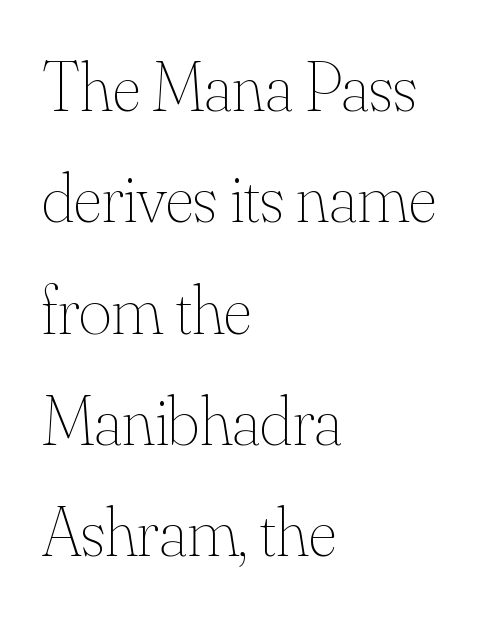
{"italic": "no", "bold": "no", "weight": "thin", "width": "normal", "stroke_contrast": "medium", "x_height": "small", "monospaced": "no", "underline": "no", "align": "left", "line_spacing": "normal", "line_spacing_ratio": 1.59, "letter_spacing": "normal", "letter_spacing_em": 0.0, "glyph_px": 70}
